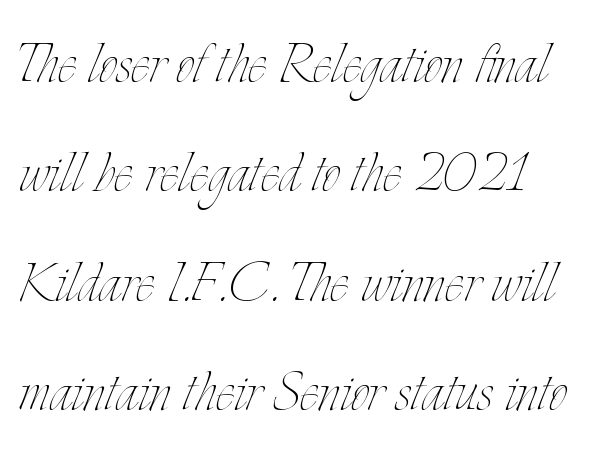
Q: Is the text bold? A: No.
Q: Is the text italic (slanted)? A: Yes.
Q: Is the text underlined? A: No.
Q: Is the spacing between letters normal or unusually wide? A: Normal.
Q: Is the spacing between lines tight, normal or loose? A: Normal.
Q: Width (condensed, normal, or wide)? A: Condensed.
Q: Stroke contrast? A: Low.
Q: x-height? A: Small.
Q: Monospaced? A: No.
